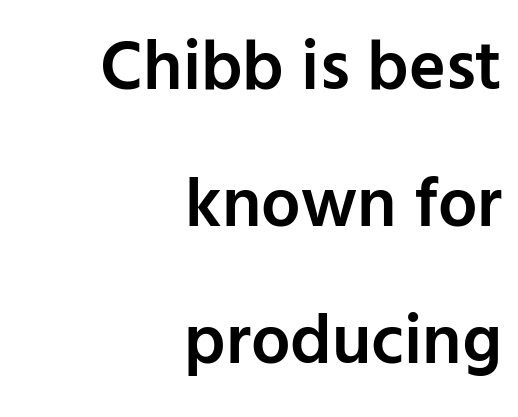
The image shows 70 px semibold sans-serif type, upright; set right-aligned, loose line spacing (1.96x), normal letter spacing, not underlined; low stroke contrast and a medium x-height.
